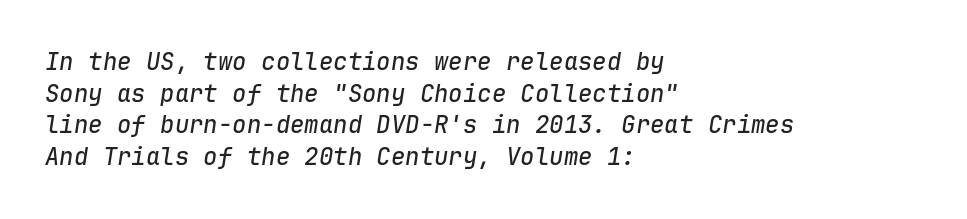
{"italic": "yes", "lean": "right", "slant_degrees": 9, "underline": "no", "align": "left", "line_spacing": "normal", "line_spacing_ratio": 1.32, "letter_spacing": "normal", "letter_spacing_em": 0.0, "glyph_px": 24}
